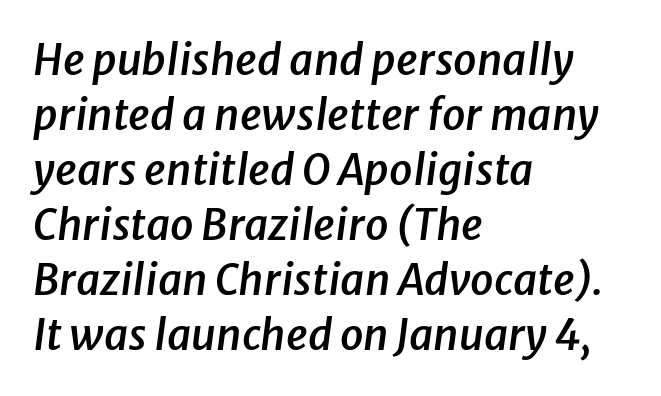
Q: Is the text bold? A: Semi-bold.
Q: Is the text italic (slanted)? A: Yes, it leans right by about 8 degrees.
Q: Is the text underlined? A: No.
Q: How is the paragraph aligned? A: Left-aligned.
Q: Is the spacing between letters normal or unusually wide? A: Normal.
Q: Is the spacing between lines tight, normal or loose? A: Normal.
Q: Width (condensed, normal, or wide)? A: Normal.
Q: Stroke contrast? A: Low.
Q: x-height? A: Medium.
Q: Monospaced? A: No.
